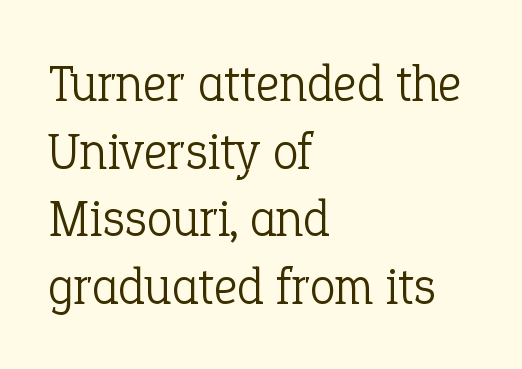
{"serif": "yes", "italic": "no", "bold": "no", "weight": "light", "width": "normal", "stroke_contrast": "low", "x_height": "medium", "monospaced": "no", "underline": "no", "align": "left", "line_spacing": "normal", "line_spacing_ratio": 1.3, "letter_spacing": "normal", "letter_spacing_em": 0.0, "glyph_px": 52}
